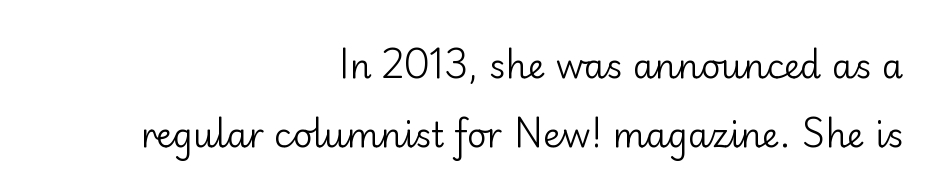
The image shows 34 px regular-weight sans-serif type, upright; set right-aligned, loose line spacing (2.03x), normal letter spacing, not underlined; low stroke contrast and a small x-height.
